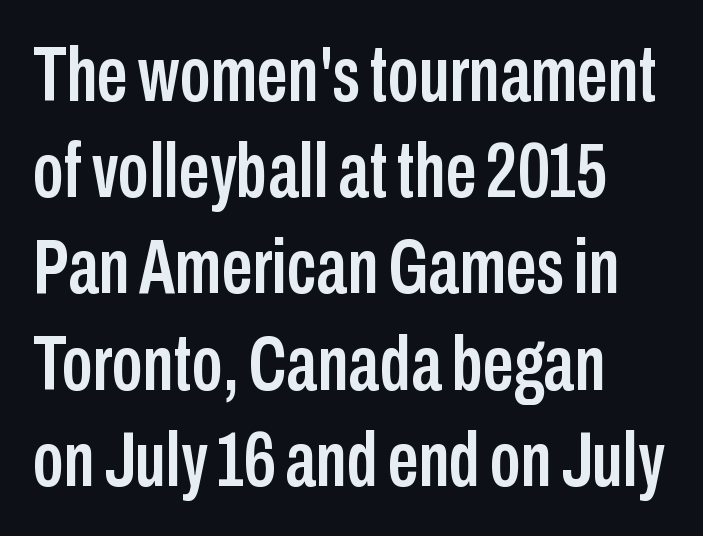
Q: Is the text italic (slanted)? A: No, it is upright.
Q: Is the typeface a serif or a sans-serif typeface? A: Sans-serif.
Q: Is the text underlined? A: No.
Q: How is the paragraph aligned? A: Left-aligned.
Q: Is the spacing between letters normal or unusually wide? A: Normal.
Q: Is the spacing between lines tight, normal or loose? A: Normal.
Q: Width (condensed, normal, or wide)? A: Condensed.
Q: Stroke contrast? A: Low.
Q: x-height? A: Medium.
Q: Monospaced? A: No.
